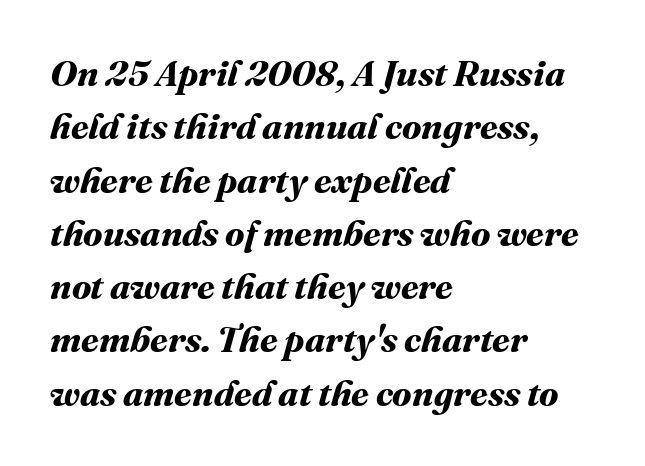
{"bold": "yes", "weight": "bold", "width": "normal", "stroke_contrast": "medium", "x_height": "medium", "monospaced": "no", "underline": "no", "align": "left", "line_spacing": "normal", "line_spacing_ratio": 1.48, "letter_spacing": "normal", "letter_spacing_em": 0.0, "glyph_px": 36}
